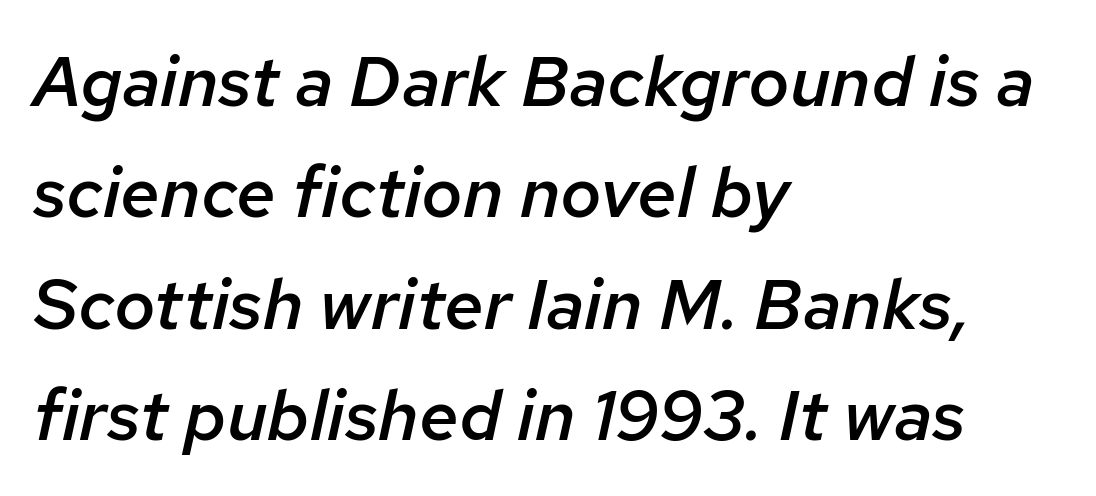
This is oblique type, the kind used for emphasis or titles. These lines are rendered in a variable-pitch font. One glance says typical: line gaps are just what's usual. This is the in-between weight designers call semibold or demi.
